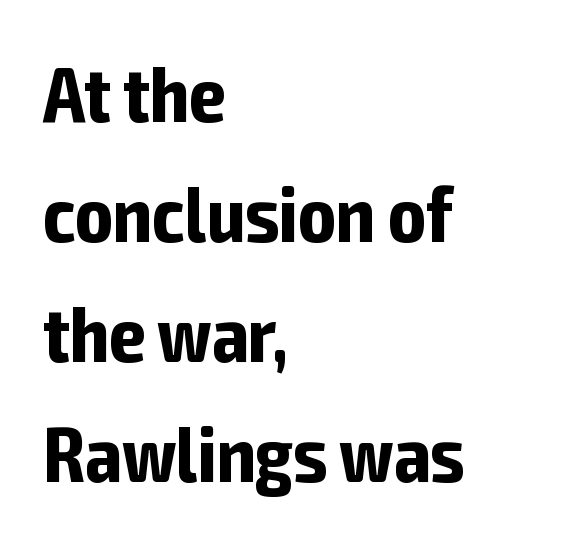
{"serif": "no", "italic": "no", "bold": "yes", "weight": "bold", "width": "condensed", "stroke_contrast": "low", "x_height": "medium", "monospaced": "no", "underline": "no", "align": "left", "line_spacing": "normal", "line_spacing_ratio": 1.54, "letter_spacing": "normal", "letter_spacing_em": 0.0, "glyph_px": 78}
